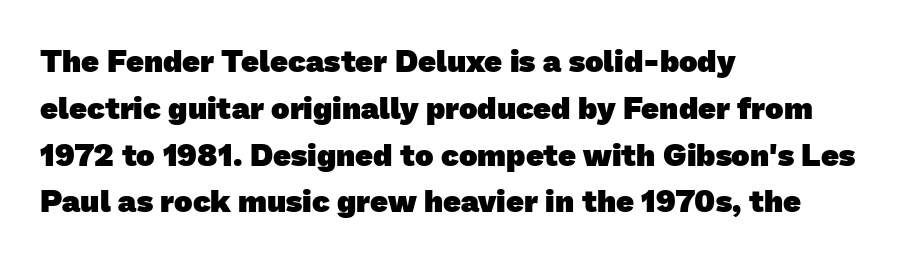
Q: Is the text bold? A: Yes.
Q: Is the typeface a serif or a sans-serif typeface? A: Sans-serif.
Q: Is the text underlined? A: No.
Q: How is the paragraph aligned? A: Left-aligned.
Q: Is the spacing between letters normal or unusually wide? A: Normal.
Q: Is the spacing between lines tight, normal or loose? A: Normal.
Q: Width (condensed, normal, or wide)? A: Normal.
Q: Stroke contrast? A: Low.
Q: x-height? A: Medium.
Q: Monospaced? A: No.
